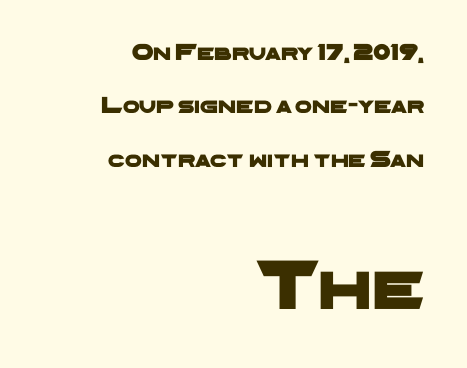
Q: Is the typeface a serif or a sans-serif typeface? A: Sans-serif.
Q: Is the text underlined? A: No.
Q: How is the paragraph aligned? A: Right-aligned.
Q: Is the spacing between letters normal or unusually wide? A: Normal.
Q: Is the spacing between lines tight, normal or loose? A: Loose.
Q: Which block of text is set in a larger size, the first (top) or the second (bottom)? A: The second (bottom) one.
Q: Width (condensed, normal, or wide)? A: Wide.
Q: Stroke contrast? A: Low.
Q: x-height? A: Medium.
Q: Monospaced? A: No.
